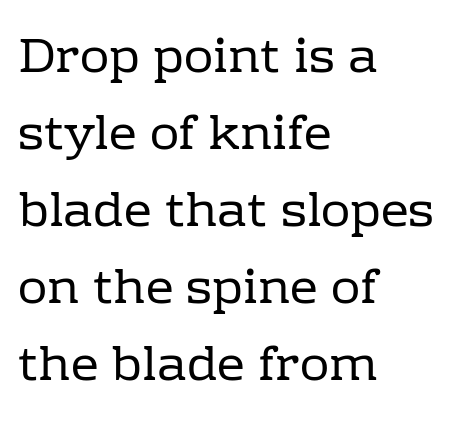
These lines are composed in type with serifs. Ordinary non-slanted type is in use. Descenders are the only things crossing below the line. The passage shown has conventional tracking throughout. Weight class: somewhere from thin through regular. The passage shown is typed in a proportional face where columns would drift.
